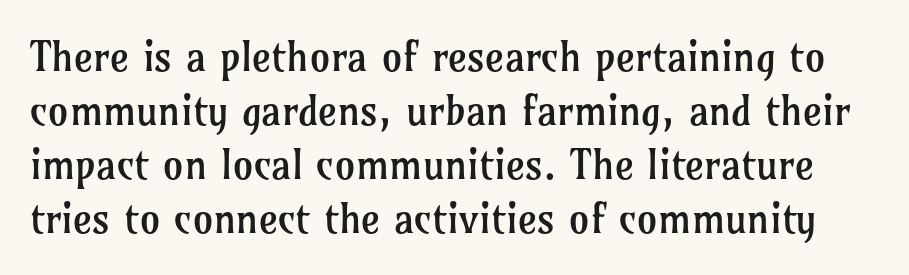
The image shows 41 px regular-weight serif type, upright; set normal line spacing (1.32x), normal letter spacing, not underlined; low stroke contrast and a medium x-height.
